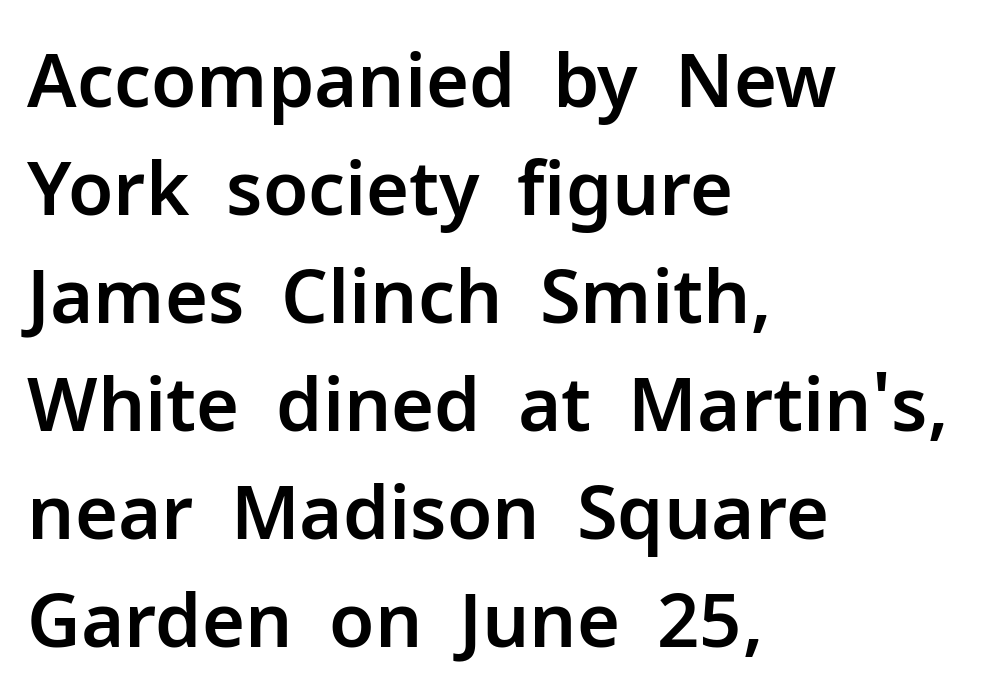
The image shows 74 px sans-serif type, upright; set left-aligned, normal line spacing (1.46x), normal letter spacing, not underlined; low stroke contrast and a medium x-height.
